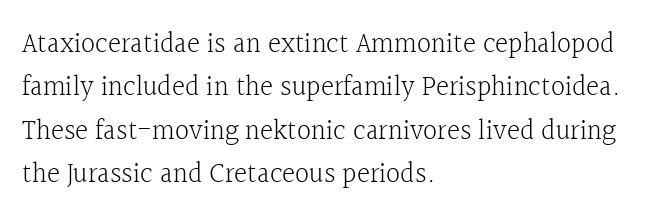
{"serif": "yes", "italic": "no", "bold": "no", "weight": "light", "width": "normal", "x_height": "medium", "monospaced": "no", "underline": "no", "align": "left", "line_spacing": "normal", "line_spacing_ratio": 1.55, "letter_spacing": "normal", "letter_spacing_em": 0.0, "glyph_px": 28}
